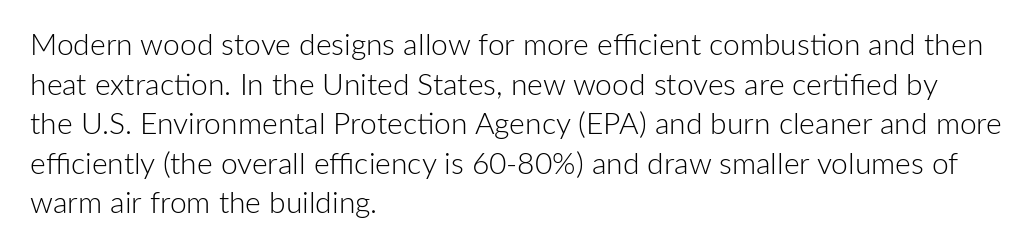
The rendering anchors every line to the left-hand side. The rendering uses natural spacing where letterforms have individual widths. These lines sit exactly where default settings would place them. Type without underlining. Look at the bottom of the vertical strokes: they stop flat, with no serifs. Short note: letters normally spaced.
